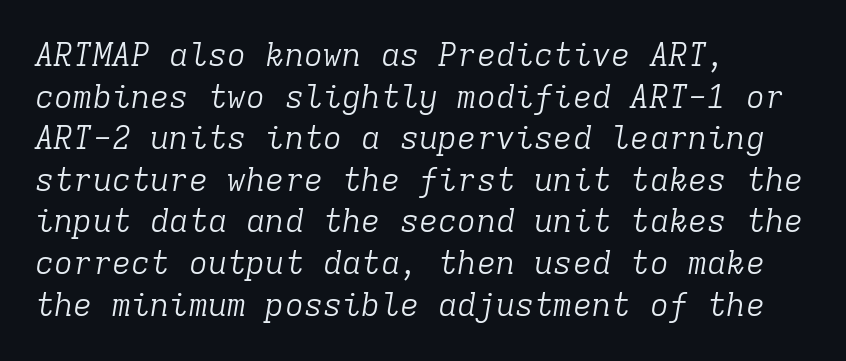
{"serif": "yes", "italic": "yes", "lean": "right", "slant_degrees": 9, "bold": "no", "weight": "light", "width": "normal", "stroke_contrast": "low", "x_height": "medium", "monospaced": "yes", "underline": "no", "align": "left", "line_spacing": "normal", "line_spacing_ratio": 1.3, "letter_spacing": "normal", "letter_spacing_em": 0.0, "glyph_px": 32}
